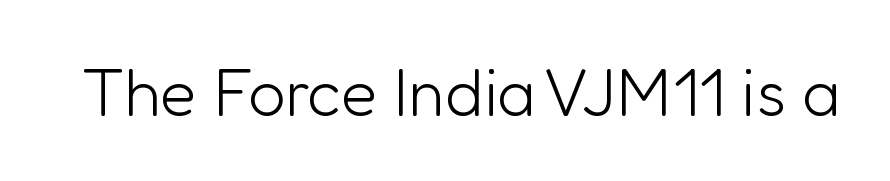
Type without underlining. Stem width sits at or under what a default text font uses. Think of a printed novel: that variable character pitch is what you see here. This is sans-serif lettering, the kind often seen on screens and signage.
